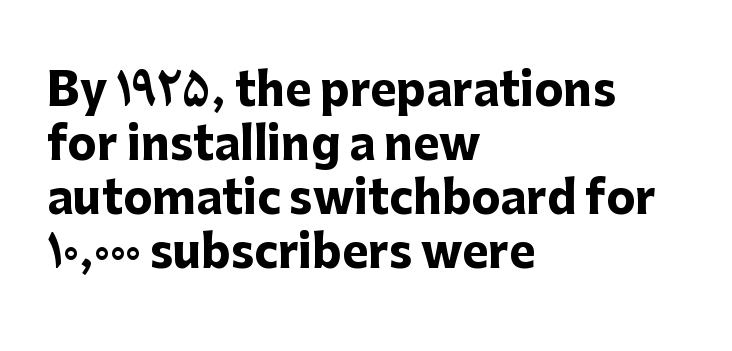
The image shows 44 px heavy sans-serif type, upright; set left-aligned, line spacing 1.23x, normal letter spacing, not underlined; low stroke contrast and a medium x-height.
